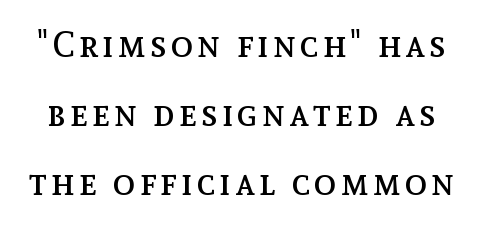
Posture: vertical. The passage shown is not underscored anywhere. On a weight scale, this lands at 450 or below. Each letter keeps its own natural width here, so spacing adapts to shape.
